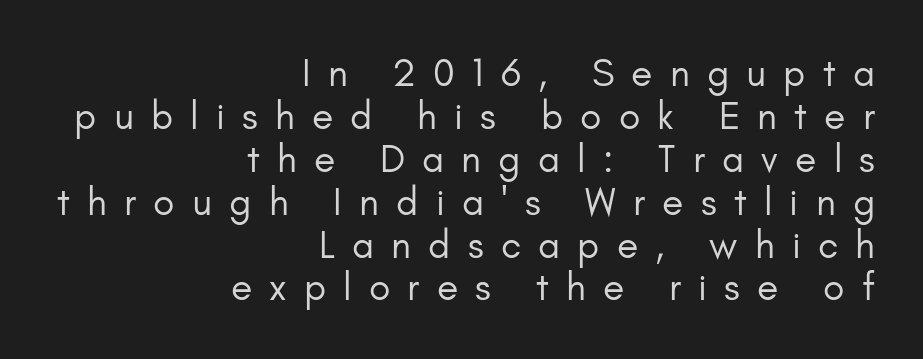
Unlike a traditional serif, this face leaves its strokes unadorned. Anything drawn beneath the words? Only blank space. Casual observation: everything's shoved over to the right. The typography opts for an upright posture over an oblique one. The passage shown stacks its lines with hardly any gap. Observe the wide spacing: letters keep a clear distance from each other.
